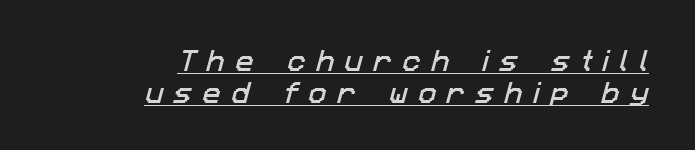
Q: Is the text underlined? A: Yes.
Q: How is the paragraph aligned? A: Right-aligned.
Q: Is the spacing between letters normal or unusually wide? A: Unusually wide.
Q: Is the spacing between lines tight, normal or loose? A: Normal.
